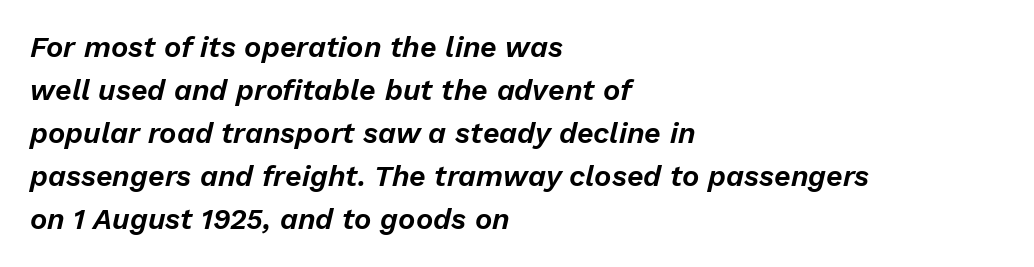
Leading matches the norm, producing a regular column. Spacing between characters is what you'd get straight out of the box. Glance below the letters and you will spot only blank space. If you drew a ruler down the left edge, every line would touch it.
